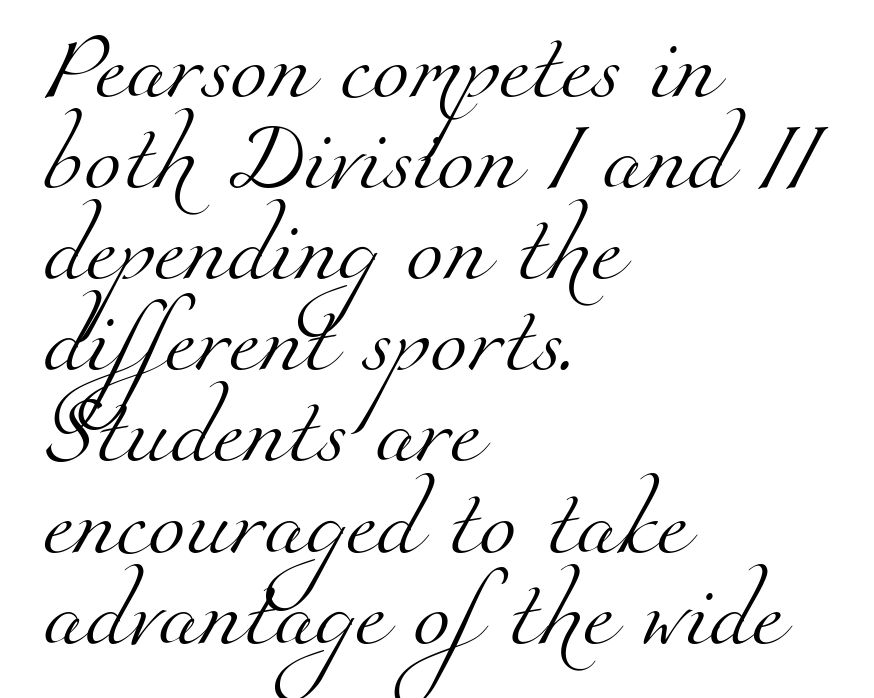
The image shows 68 px light serif type; set left-aligned, normal line spacing (1.34x), normal letter spacing, not underlined; medium stroke contrast and a small x-height.
